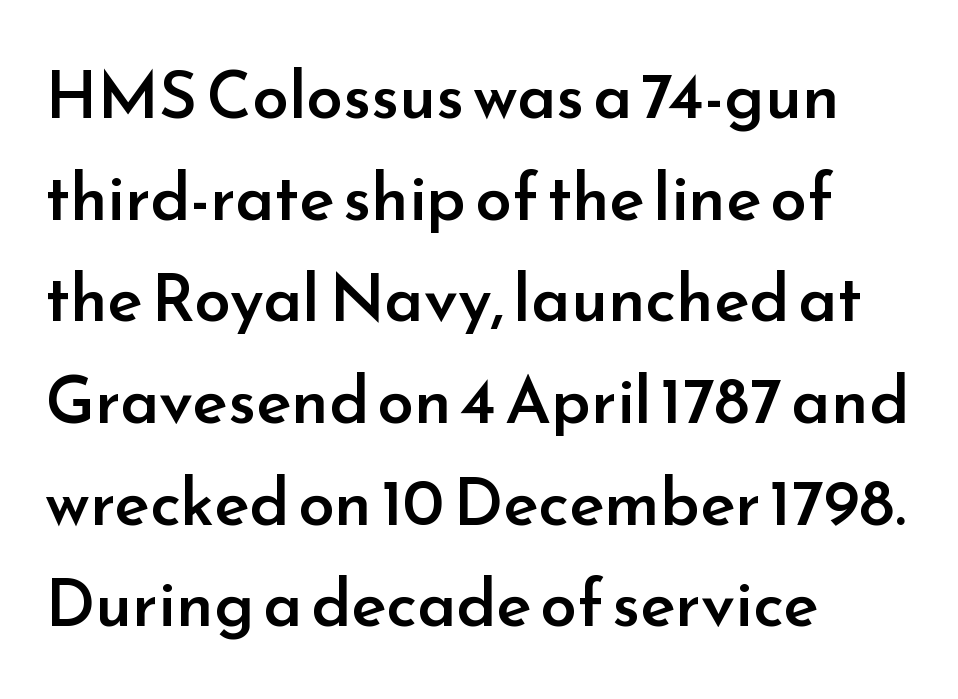
Looks like regular typesetting: each glyph gets only the width it needs. A student would call this left alignment; a typographer would say flush left, rag right. Posture: straight, roman, zero tilt. Inter-character spacing is left at the font's built-in metrics. Heft: intermediate — a semibold.
